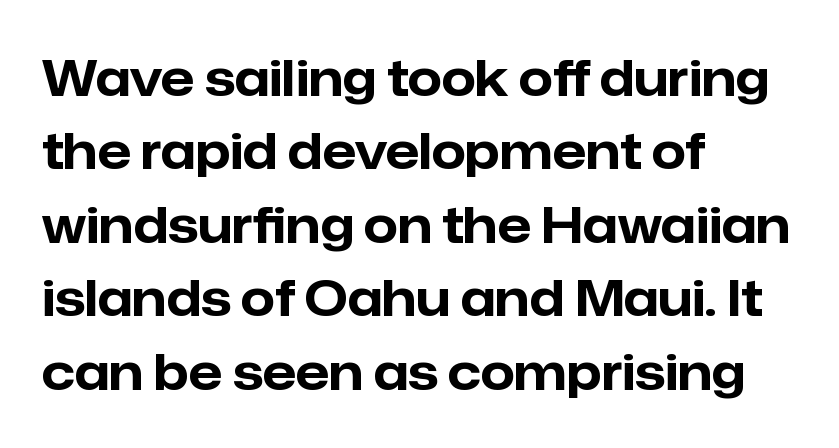
The image shows 49 px bold sans-serif type, upright; set left-aligned, normal line spacing (1.5x), normal letter spacing, not underlined; low stroke contrast and a medium x-height.
